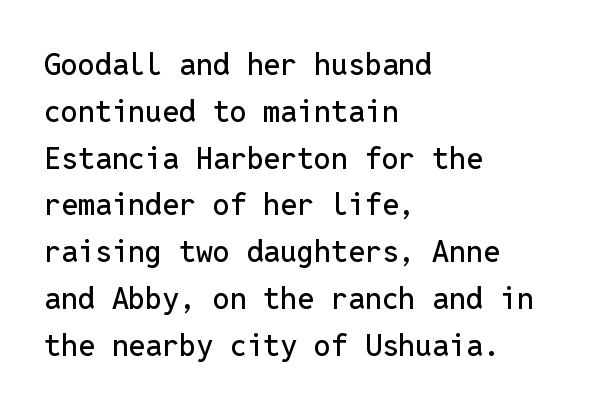
{"serif": "no", "italic": "no", "width": "normal", "stroke_contrast": "low", "x_height": "medium", "monospaced": "yes", "underline": "no", "align": "left", "line_spacing": "normal", "line_spacing_ratio": 1.56, "letter_spacing": "normal", "letter_spacing_em": 0.0, "glyph_px": 30}
